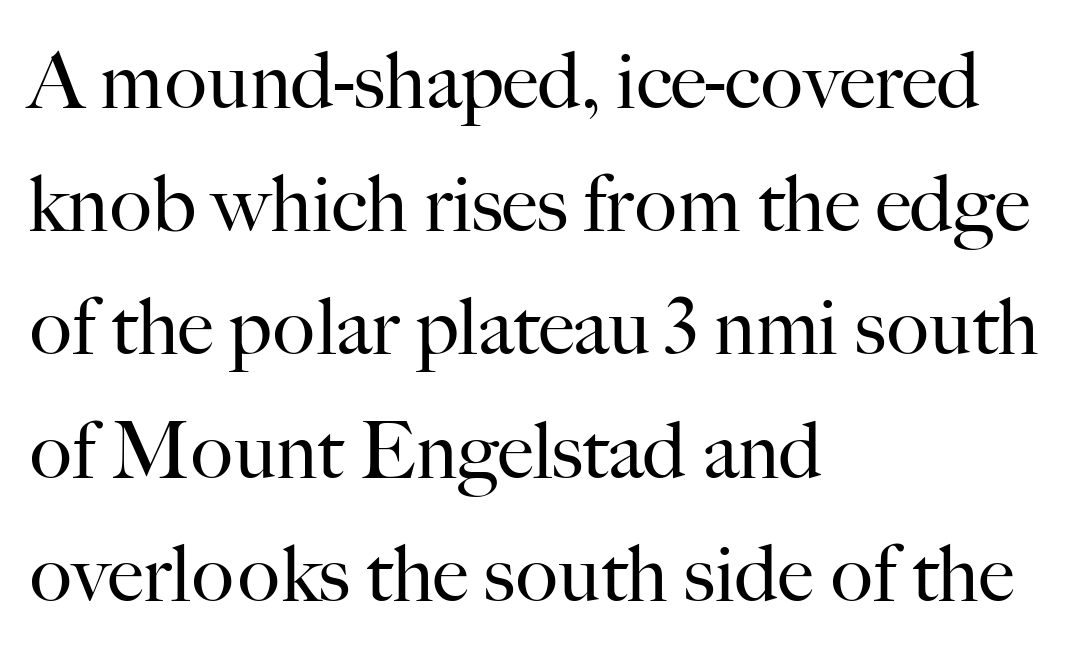
If you drew a line through each stem, it would be perfectly vertical. The letters carry serifs — small finishing strokes at the ends of their stems. Is the block centered? No — it sits flush against the left margin. The strokes are not fattened; the text isn't bold. This block has exactly the height ordinary leading produces. No word sits above an underline.
